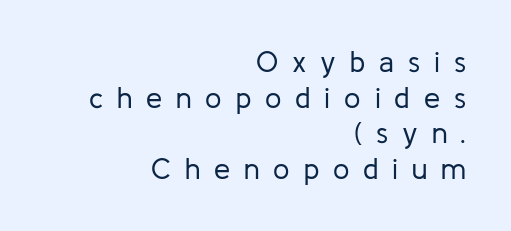
The image shows 29 px regular-weight sans-serif type, upright; set right-aligned, line spacing 1.23x, unusually wide letter spacing (+0.48 em), not underlined; low stroke contrast and a medium x-height.
